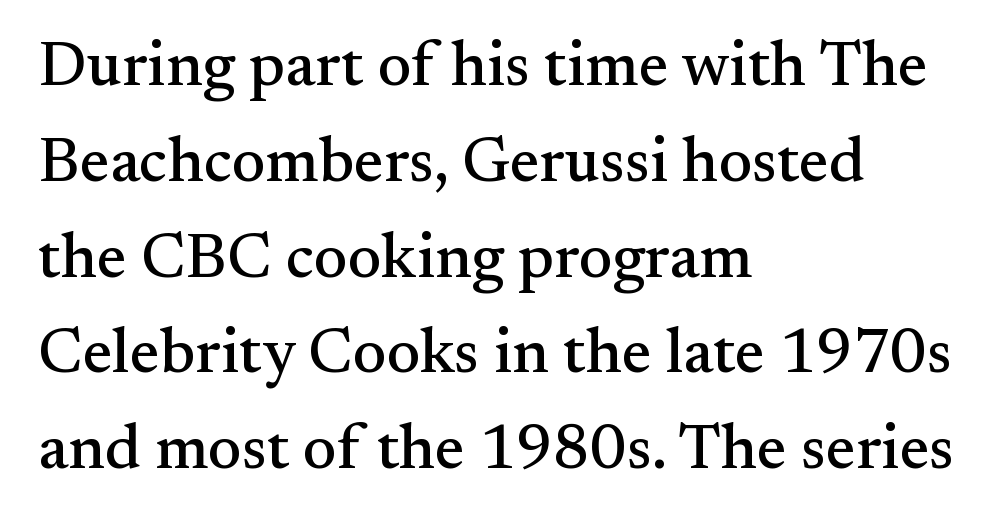
{"serif": "yes", "italic": "no", "width": "normal", "stroke_contrast": "medium", "x_height": "small", "monospaced": "no", "underline": "no", "align": "left", "line_spacing": "normal", "line_spacing_ratio": 1.52, "letter_spacing": "normal", "letter_spacing_em": 0.0, "glyph_px": 63}
